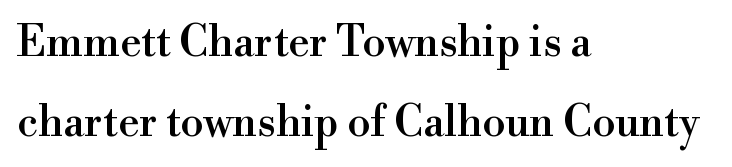
{"serif": "yes", "italic": "no", "width": "normal", "x_height": "small", "monospaced": "no", "underline": "no", "align": "left", "line_spacing": "loose", "line_spacing_ratio": 1.9, "letter_spacing": "normal", "letter_spacing_em": 0.0, "glyph_px": 42}
